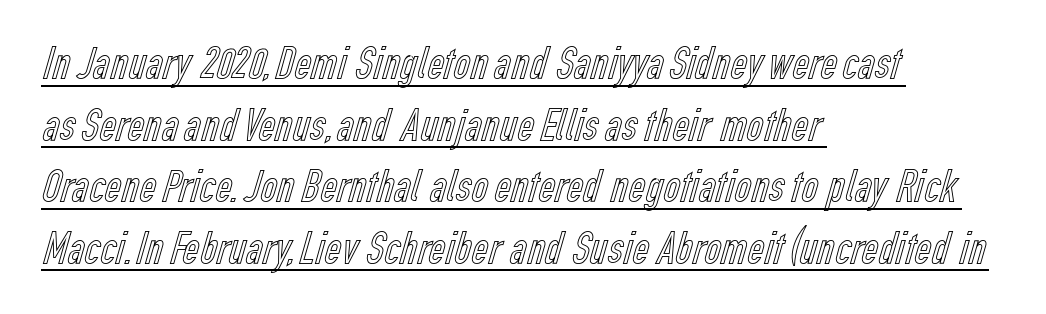
Each letter keeps its own natural width here, so spacing adapts to shape. What decoration does the sample have? An underline. Left-aligned paragraph, ragged on the right.
